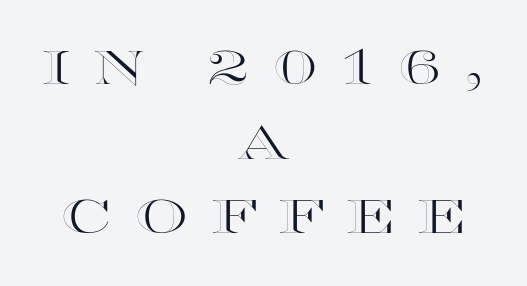
The image shows 47 px wide type, upright; set centered, normal line spacing (1.59x), unusually wide letter spacing (+0.47 em), not underlined; a large x-height.
